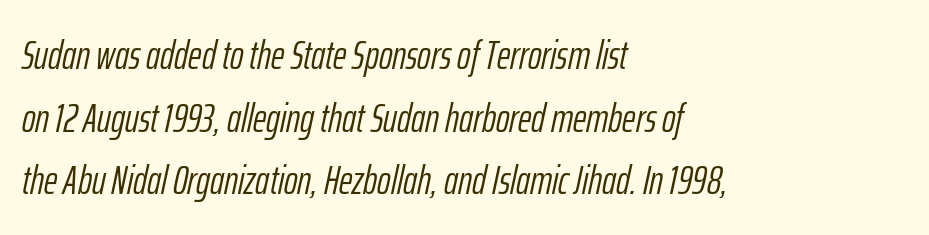
Honestly, there is no underline to notice here at all. Regular leading. Every row of glyphs begins at an identical x-position on the left. Slanted lettering throughout.
